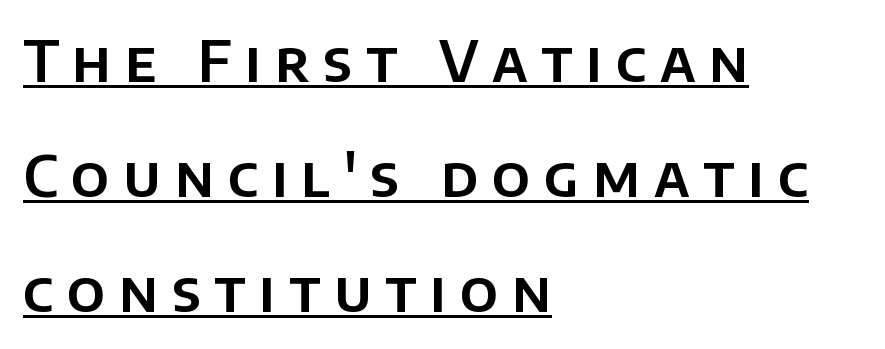
Q: Is the text italic (slanted)? A: No, it is upright.
Q: Is the typeface a serif or a sans-serif typeface? A: Sans-serif.
Q: Is the text underlined? A: Yes.
Q: How is the paragraph aligned? A: Left-aligned.
Q: Is the spacing between letters normal or unusually wide? A: Unusually wide.
Q: Is the spacing between lines tight, normal or loose? A: Loose.
Q: Width (condensed, normal, or wide)? A: Normal.
Q: Stroke contrast? A: Low.
Q: x-height? A: Large.
Q: Monospaced? A: No.
